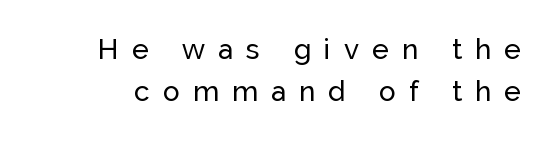
{"serif": "no", "italic": "no", "width": "normal", "stroke_contrast": "low", "x_height": "medium", "monospaced": "no", "underline": "no", "line_spacing": "normal", "line_spacing_ratio": 1.51, "letter_spacing": "wide", "letter_spacing_em": 0.47, "glyph_px": 28}
